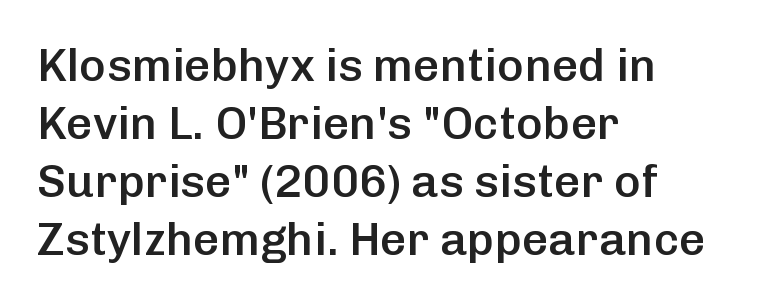
The passage is arranged the way most books set body copy — flush left. A typesetter would call this leading conventional body-copy spacing. The passage shown is semibold, sitting just below true bold. Unlike a traditional serif, this face leaves its strokes unadorned. The gap between lines stays unmarked.
